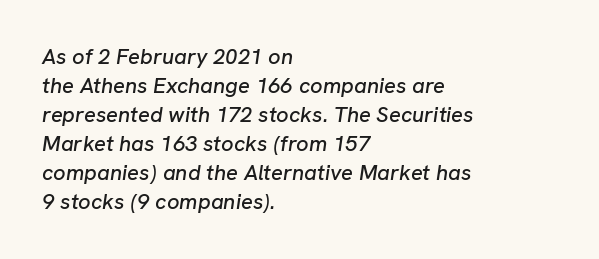
{"italic": "yes", "lean": "right", "slant_degrees": 8, "underline": "no", "align": "left", "line_spacing": "normal", "line_spacing_ratio": 1.32, "letter_spacing": "normal", "letter_spacing_em": 0.0, "glyph_px": 22}
